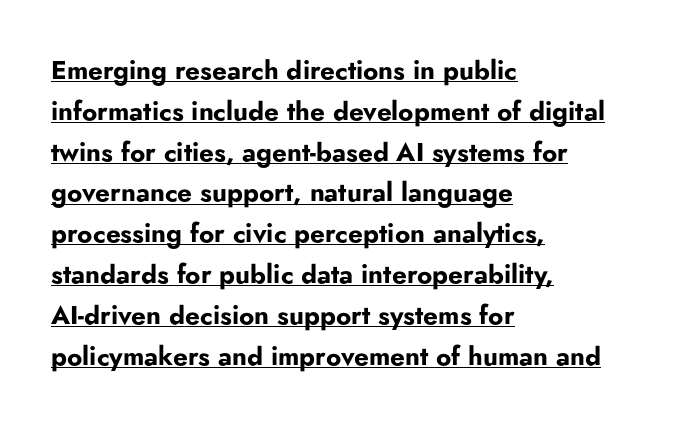
{"italic": "no", "bold": "yes", "underline": "yes", "align": "left", "line_spacing": "normal", "line_spacing_ratio": 1.57, "letter_spacing": "normal", "letter_spacing_em": 0.0, "glyph_px": 26}
